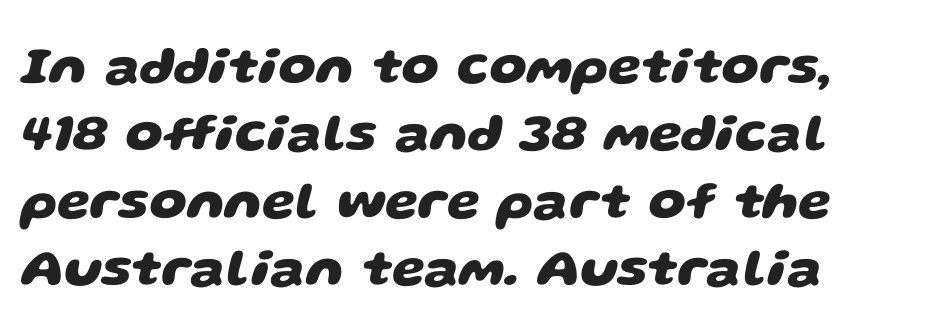
{"serif": "no", "bold": "yes", "weight": "heavy", "width": "wide", "stroke_contrast": "low", "x_height": "large", "monospaced": "no", "underline": "no", "align": "left", "line_spacing": "normal", "line_spacing_ratio": 1.27, "letter_spacing": "normal", "letter_spacing_em": 0.0, "glyph_px": 53}
